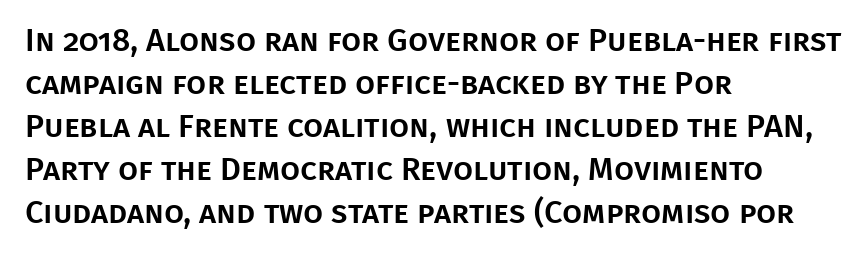
The image shows 32 px sans-serif type, upright; set left-aligned, normal line spacing (1.34x), normal letter spacing, not underlined; low stroke contrast and a large x-height.
